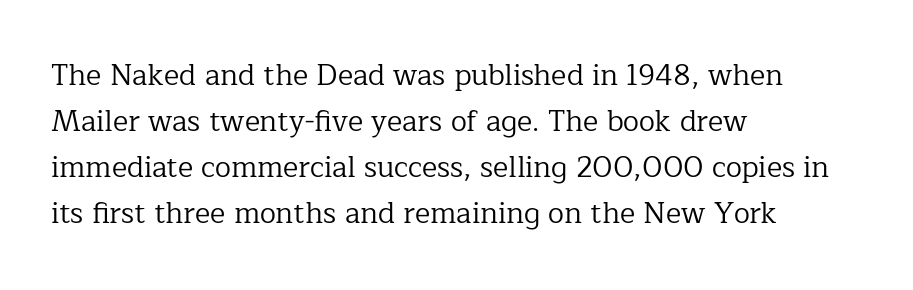
Words appear dense and cohesive because spacing is normal. The line-height multiplier appears to be the usual default. The type family on display is of the serif kind. The passage shown is not bold in any degree.
